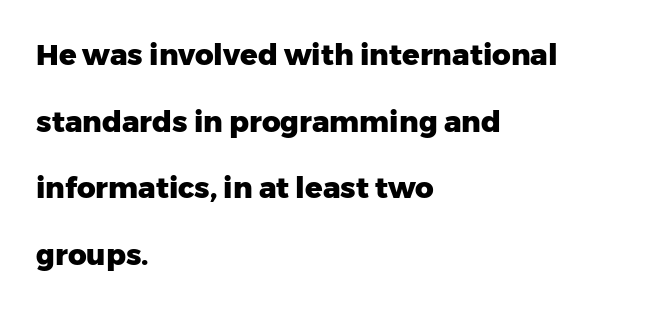
The image shows 29 px heavy sans-serif type, upright; set left-aligned, loose line spacing (2.3x), normal letter spacing, not underlined; low stroke contrast and a medium x-height.
